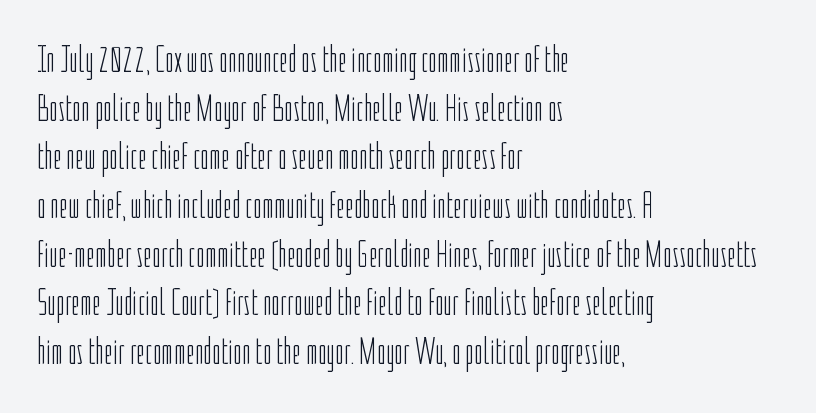
This is not heavy type; no bold has been used. In terms of posture, this sample is upright. The face used here is a sans, in the tradition of grotesques and geometrics. The horizontal fit of the characters is conventional and even. Proportional: the letters do not fall into vertical columns.
